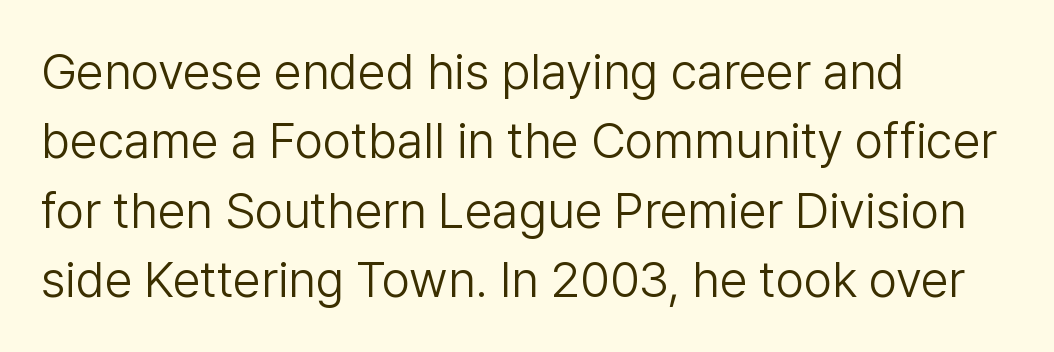
{"serif": "no", "italic": "no", "bold": "no", "weight": "light", "width": "normal", "stroke_contrast": "low", "x_height": "medium", "monospaced": "no", "underline": "no", "align": "left", "line_spacing": "normal", "line_spacing_ratio": 1.39, "letter_spacing": "normal", "letter_spacing_em": 0.0, "glyph_px": 50}
